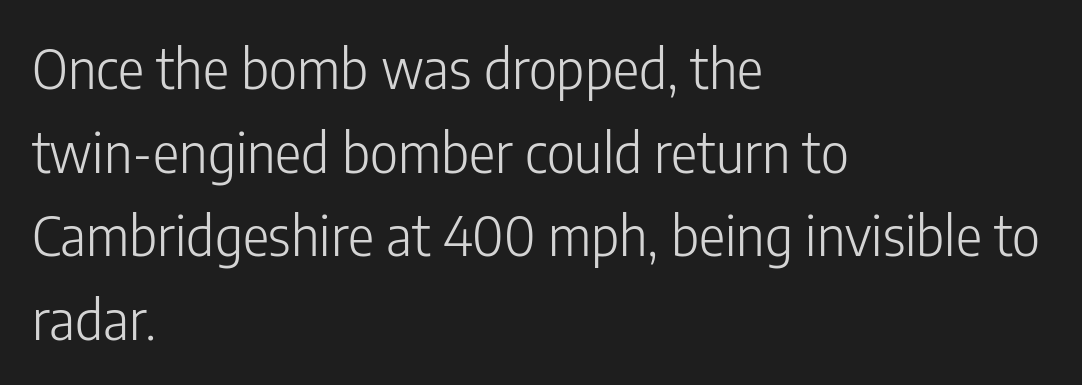
Q: Is the text bold? A: No.
Q: Is the text italic (slanted)? A: No, it is upright.
Q: Is the typeface a serif or a sans-serif typeface? A: Sans-serif.
Q: Is the text underlined? A: No.
Q: How is the paragraph aligned? A: Left-aligned.
Q: Is the spacing between letters normal or unusually wide? A: Normal.
Q: Is the spacing between lines tight, normal or loose? A: Normal.
Q: Width (condensed, normal, or wide)? A: Condensed.
Q: Stroke contrast? A: Low.
Q: x-height? A: Medium.
Q: Monospaced? A: No.
